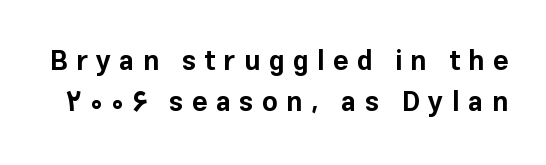
{"italic": "no", "bold": "yes", "underline": "no", "line_spacing": "normal", "line_spacing_ratio": 1.51, "letter_spacing": "wide", "letter_spacing_em": 0.31, "glyph_px": 27}
